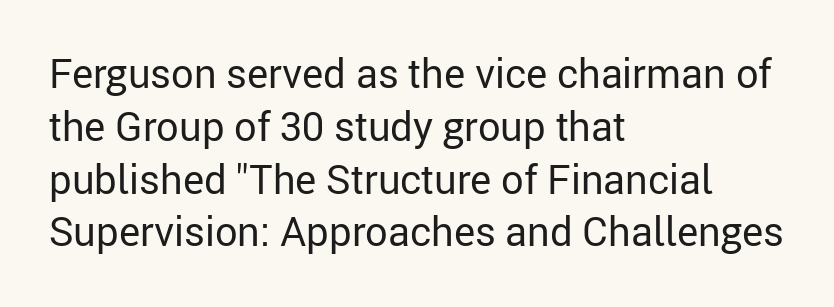
{"serif": "no", "italic": "no", "bold": "no", "weight": "regular", "width": "normal", "stroke_contrast": "low", "x_height": "medium", "monospaced": "no", "underline": "no", "align": "left", "line_spacing": "normal", "line_spacing_ratio": 1.32, "letter_spacing": "normal", "letter_spacing_em": 0.0, "glyph_px": 40}
